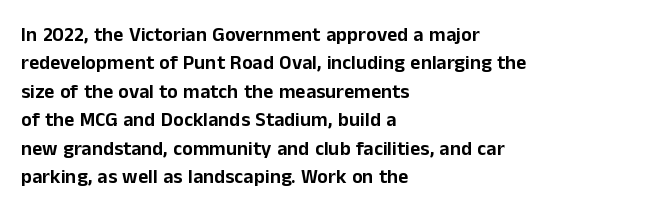
The image shows 20 px text type, upright; set left-aligned, normal line spacing (1.42x), normal letter spacing, not underlined.
